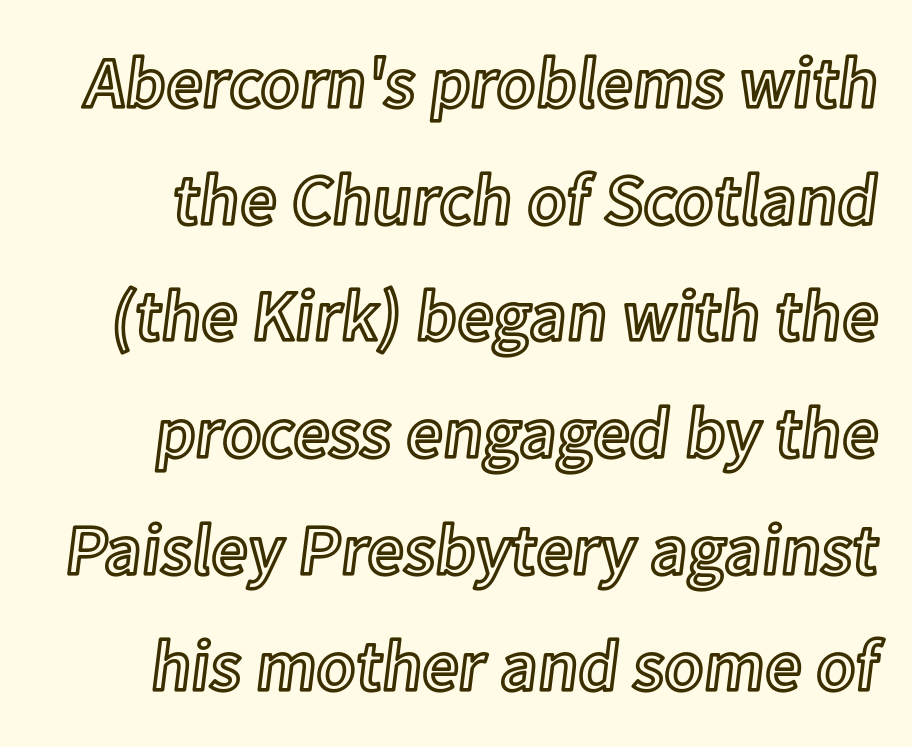
Q: Is the text italic (slanted)? A: Yes.
Q: Is the text underlined? A: No.
Q: Is the spacing between letters normal or unusually wide? A: Normal.
Q: Is the spacing between lines tight, normal or loose? A: Normal.
Q: Width (condensed, normal, or wide)? A: Normal.
Q: x-height? A: Medium.
Q: Monospaced? A: No.
